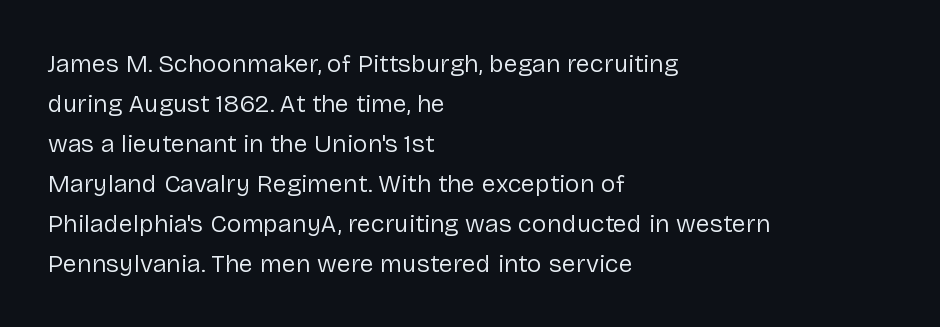
Q: Is the text bold? A: No.
Q: Is the text italic (slanted)? A: No, it is upright.
Q: Is the text underlined? A: No.
Q: How is the paragraph aligned? A: Left-aligned.
Q: Is the spacing between letters normal or unusually wide? A: Normal.
Q: Is the spacing between lines tight, normal or loose? A: Normal.
